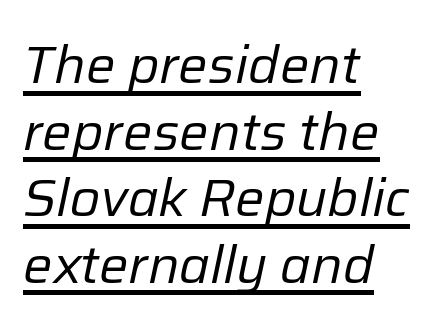
The image shows 52 px regular-weight type, italic (leaning right); set left-aligned, normal line spacing (1.28x), normal letter spacing, underlined; low stroke contrast and a medium x-height.
